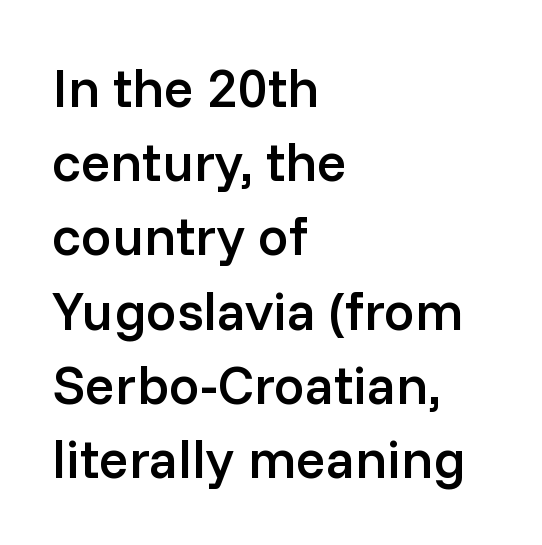
Q: Is the text bold? A: Semi-bold.
Q: Is the text italic (slanted)? A: No, it is upright.
Q: Is the typeface a serif or a sans-serif typeface? A: Sans-serif.
Q: Is the text underlined? A: No.
Q: How is the paragraph aligned? A: Left-aligned.
Q: Is the spacing between letters normal or unusually wide? A: Normal.
Q: Is the spacing between lines tight, normal or loose? A: Normal.
Q: Width (condensed, normal, or wide)? A: Normal.
Q: Stroke contrast? A: Low.
Q: x-height? A: Medium.
Q: Monospaced? A: No.
